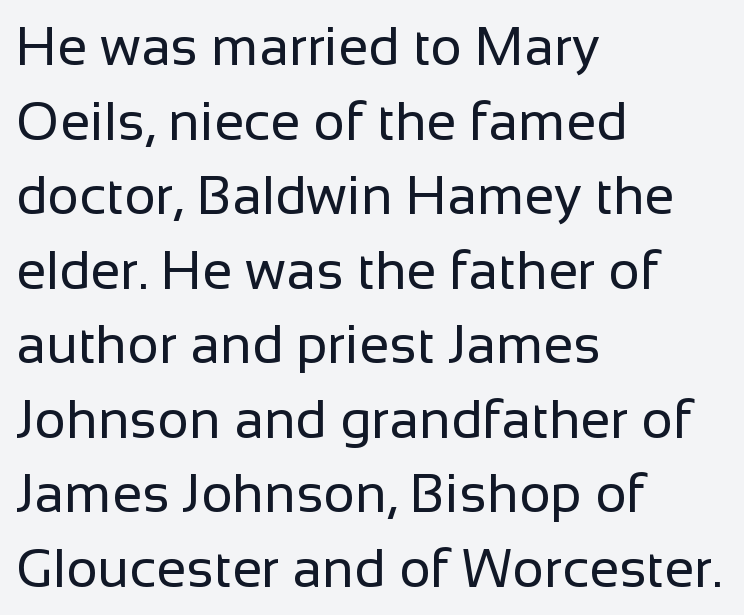
Caption: standard tracking, unaltered. No italicization has been applied; the sample stays upright. Casual observation: everything's shoved over to the left. Each stroke keeps to a modest, everyday thickness or less.
